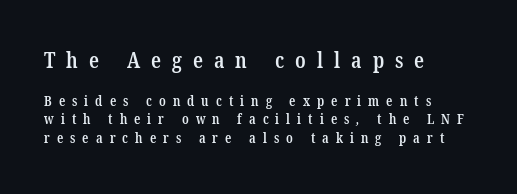
Q: Is the text bold? A: Semi-bold.
Q: Is the text underlined? A: No.
Q: How is the paragraph aligned? A: Left-aligned.
Q: Is the spacing between letters normal or unusually wide? A: Unusually wide.
Q: Is the spacing between lines tight, normal or loose? A: Normal.
Q: Which block of text is set in a larger size, the first (top) or the second (bottom)? A: The first (top) one.
